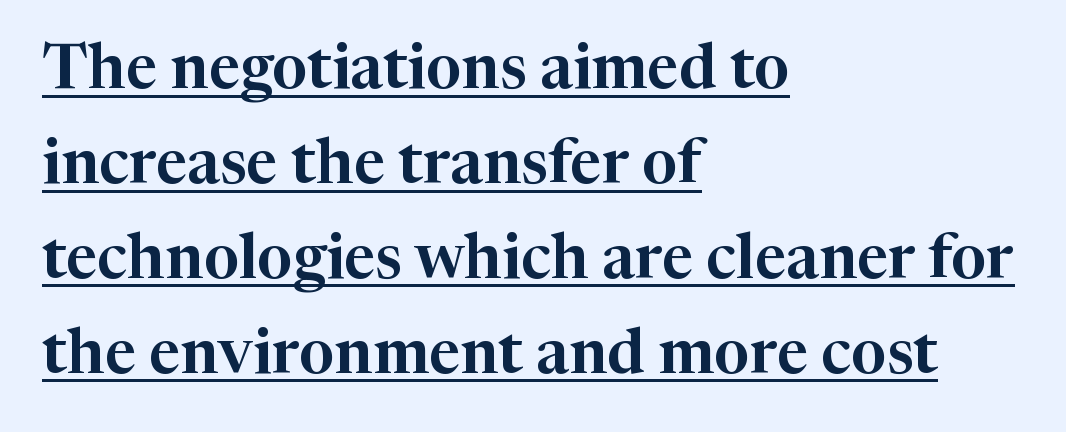
This rendering leaves character spacing at its baseline value. Quick note: not italic, upright. One-word summary of the alignment: left. Little horizontal feet cap the strokes, marking this as serif type.
